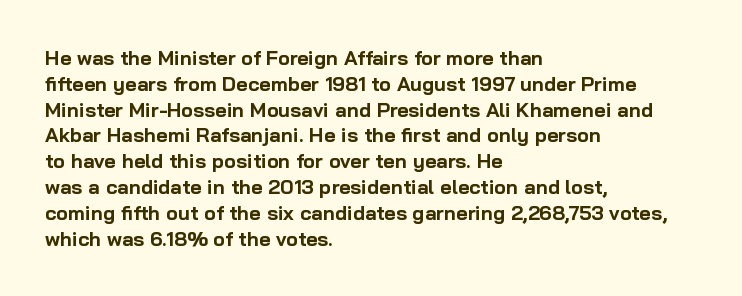
The image shows 20 px bold type, upright; set left-aligned, normal line spacing (1.29x), normal letter spacing, not underlined.
